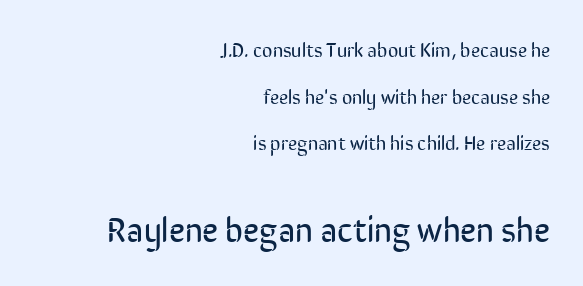
The image shows 35 px regular-weight, condensed sans-serif type, upright; set right-aligned, loose line spacing (2.33x), normal letter spacing, not underlined; the second (bottom) block is 1.75x larger; low stroke contrast and a medium x-height.
